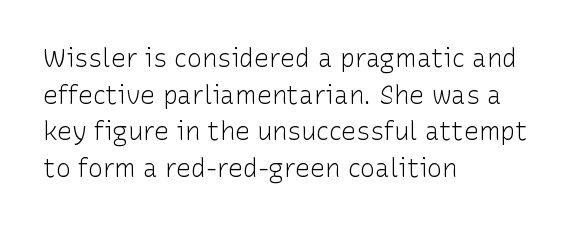
{"italic": "no", "bold": "no", "underline": "no", "align": "left", "line_spacing": "normal", "line_spacing_ratio": 1.47, "letter_spacing": "normal", "letter_spacing_em": 0.0, "glyph_px": 25}
